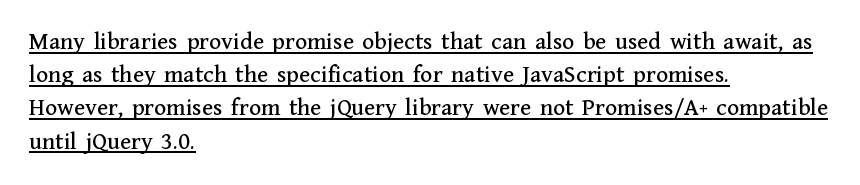
{"italic": "no", "underline": "yes", "align": "left", "line_spacing": "normal", "line_spacing_ratio": 1.33, "letter_spacing": "normal", "letter_spacing_em": 0.0, "glyph_px": 25}
